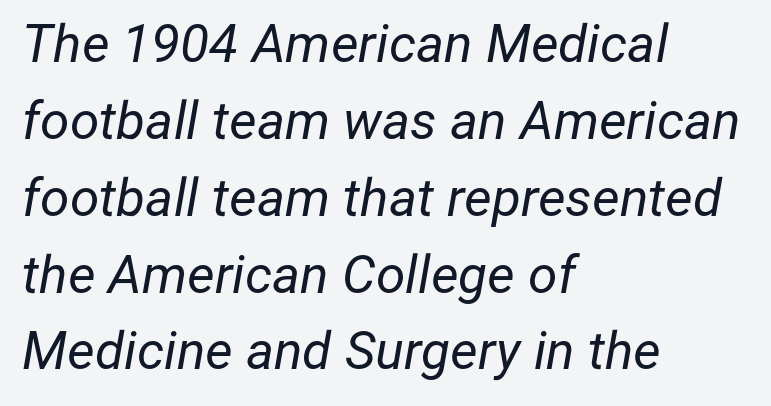
Character widths vary here, with narrow letters taking less room than wide ones. No heavy texture on the line: the type isn't bold. Regular leading. Characters follow at the spacing the type designer built in.
